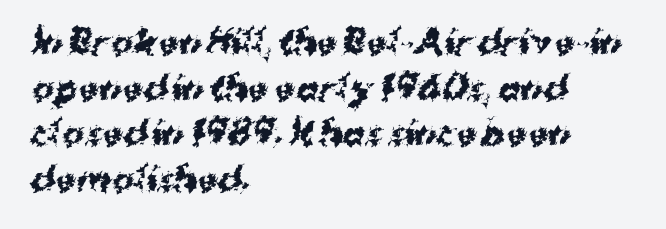
The image shows 33 px bold sans-serif type; set left-aligned, normal line spacing (1.38x), normal letter spacing, not underlined; medium stroke contrast and a medium x-height.
